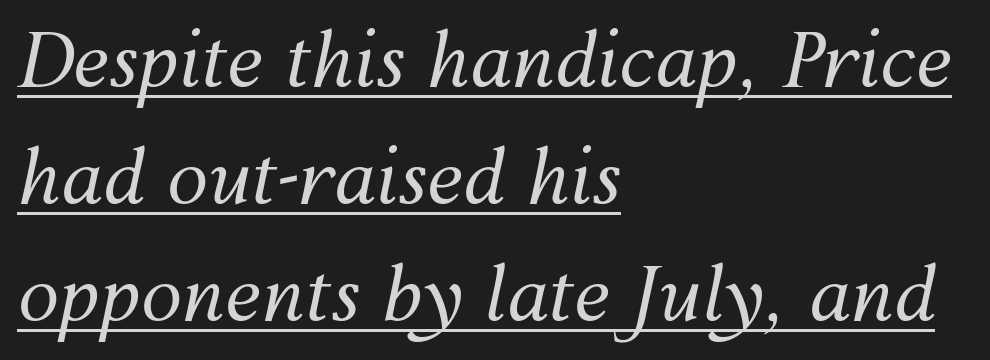
{"italic": "yes", "lean": "right", "slant_degrees": 12, "bold": "no", "weight": "regular", "width": "normal", "stroke_contrast": "medium", "x_height": "medium", "monospaced": "no", "underline": "yes", "align": "left", "line_spacing": "normal", "line_spacing_ratio": 1.58, "letter_spacing": "normal", "letter_spacing_em": 0.0, "glyph_px": 74}
